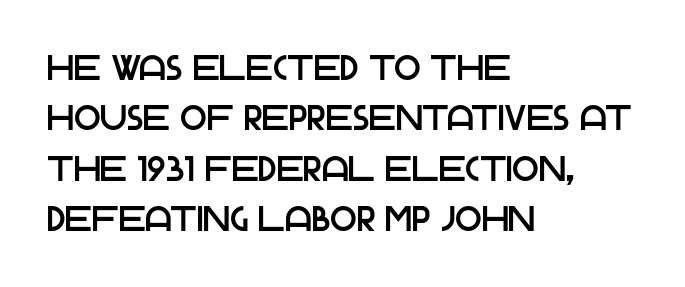
The strip under each line holds only bare page. Spacing verdict: proportional, widths tailored to each character. Baseline-to-baseline distance is the conventional proportion of letter height. If you drew a line through each stem, it would be perfectly vertical.
